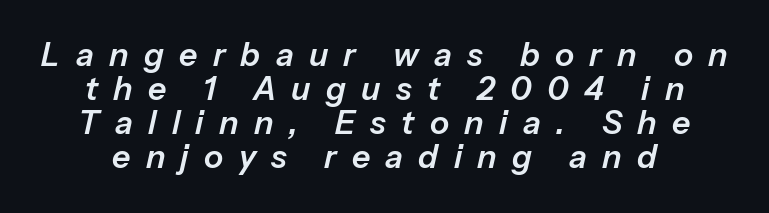
The image shows 32 px text type, italic (leaning right); set tight line spacing (1.06x), unusually wide letter spacing (+0.48 em), not underlined; low stroke contrast and a medium x-height.
